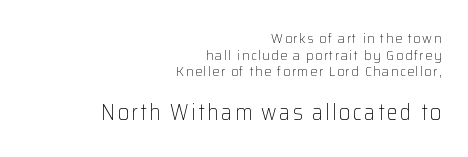
Q: Is the text bold? A: No.
Q: Is the text italic (slanted)? A: No, it is upright.
Q: Is the text underlined? A: No.
Q: How is the paragraph aligned? A: Right-aligned.
Q: Which block of text is set in a larger size, the first (top) or the second (bottom)? A: The second (bottom) one.
